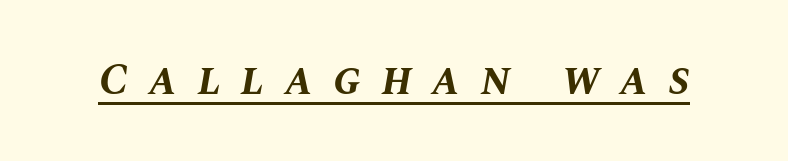
Characters follow at a spacing far wider than the type designer built in. Caption: bold face, heavy strokes. Yep, that's italic — everything's leaning. The passage shown is typed in a proportional face where columns would drift. The typesetter has applied underlining to the passage shown.
